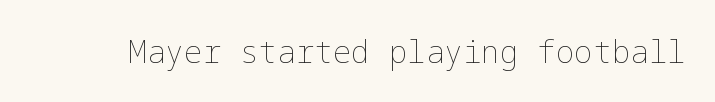
Stroke thickness stays within the range of a standard reading face or lighter. The horizontal fit of the characters is conventional and even. The zone under the glyphs is completely vacant. The type sits square on the baseline with zero lean.
